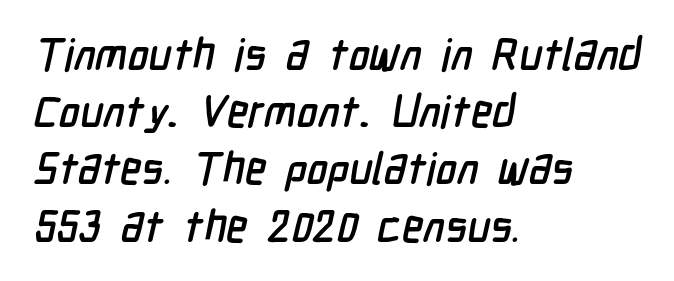
The passage is arranged the way most books set body copy — flush left. The space between consecutive lines is moderate. Anything drawn beneath the words? Only blank space. Standard letterfit; no display-style spreading of the glyphs. Nope, no serifs anywhere on these letters.
